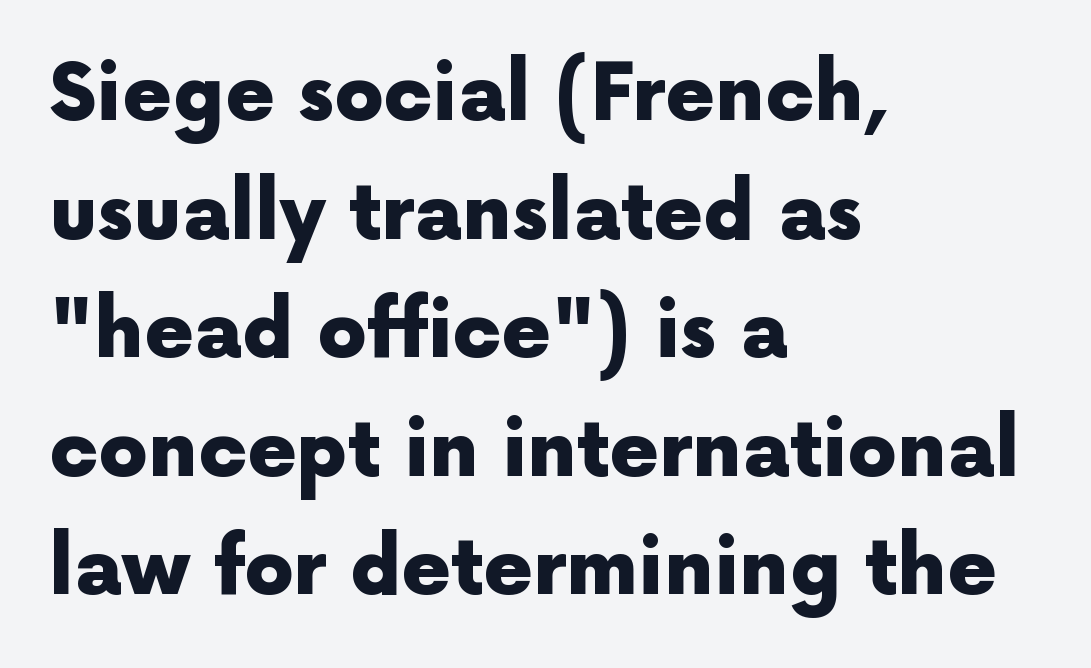
Q: Is the text bold? A: Yes.
Q: Is the text italic (slanted)? A: No, it is upright.
Q: Is the typeface a serif or a sans-serif typeface? A: Sans-serif.
Q: Is the text underlined? A: No.
Q: How is the paragraph aligned? A: Left-aligned.
Q: Is the spacing between letters normal or unusually wide? A: Normal.
Q: Is the spacing between lines tight, normal or loose? A: Normal.
Q: Width (condensed, normal, or wide)? A: Normal.
Q: x-height? A: Medium.
Q: Monospaced? A: No.
